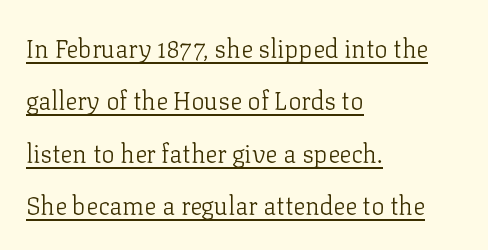
The image shows 25 px text type, upright; set left-aligned, loose line spacing (2.1x), normal letter spacing, underlined.
